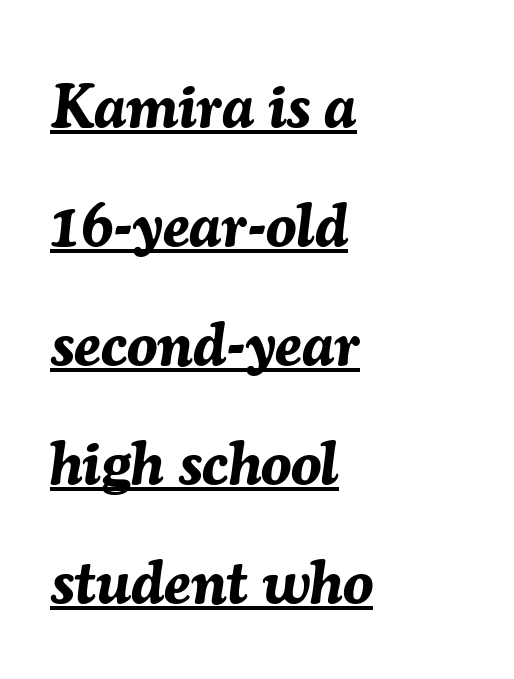
{"italic": "yes", "lean": "right", "slant_degrees": 7, "bold": "yes", "weight": "bold", "width": "normal", "stroke_contrast": "medium", "x_height": "medium", "monospaced": "no", "underline": "yes", "align": "left", "line_spacing": "loose", "line_spacing_ratio": 1.95, "letter_spacing": "normal", "letter_spacing_em": 0.0, "glyph_px": 61}
